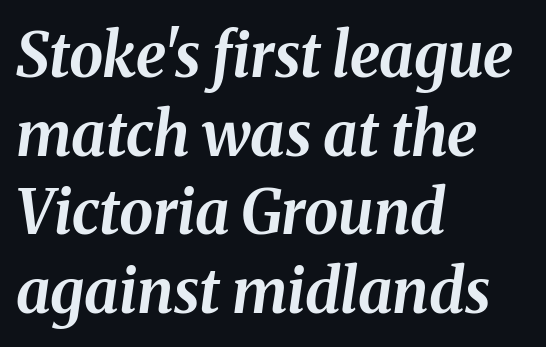
The image shows 61 px bold type, italic (leaning right); set left-aligned, normal line spacing (1.29x), normal letter spacing, not underlined; medium stroke contrast and a medium x-height.
